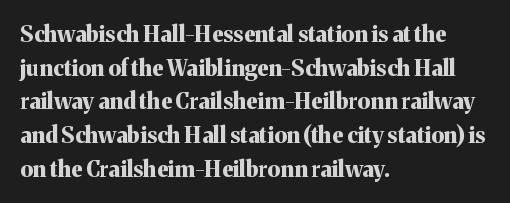
This sample is left-justified, so line endings fall wherever the words run out. Ascenders rise straight up at ninety degrees. Notice how descenders clear the ascenders below comfortably — that's standard leading. Is the type bold? Yes — the strokes are clearly thick and heavy.
